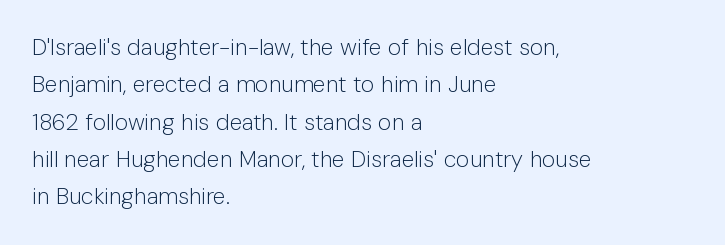
The image shows 23 px text type, upright; set left-aligned, normal line spacing (1.62x), normal letter spacing, not underlined.
